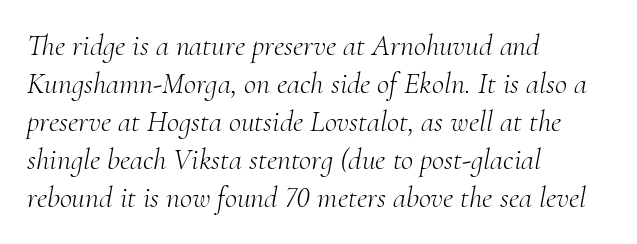
The image shows 30 px light serif type, italic (leaning right); set left-aligned, normal line spacing (1.27x), normal letter spacing, not underlined; medium stroke contrast and a small x-height.
